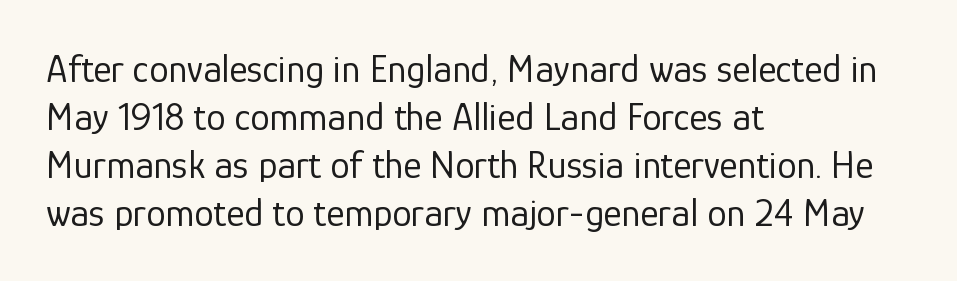
The rendering uses natural spacing where letterforms have individual widths. Compared with a typical body face, this is equally light or lighter still. The gap between lines stays unmarked. Each word holds together tightly as a unit, with standard inter-letter gaps. These lines stack with their left ends in a neat column.
